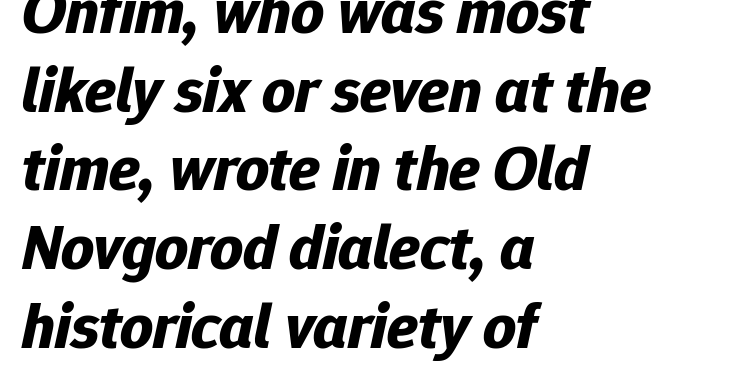
Q: Is the text bold? A: Yes.
Q: Is the text italic (slanted)? A: Yes, it leans right by about 12 degrees.
Q: Is the text underlined? A: No.
Q: How is the paragraph aligned? A: Left-aligned.
Q: Is the spacing between letters normal or unusually wide? A: Normal.
Q: Width (condensed, normal, or wide)? A: Normal.
Q: Stroke contrast? A: Low.
Q: x-height? A: Medium.
Q: Monospaced? A: No.
